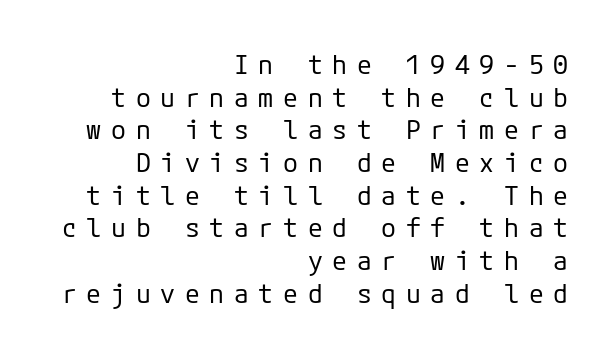
Q: Is the text bold? A: No.
Q: Is the text italic (slanted)? A: No, it is upright.
Q: Is the text underlined? A: No.
Q: How is the paragraph aligned? A: Right-aligned.
Q: Is the spacing between letters normal or unusually wide? A: Unusually wide.
